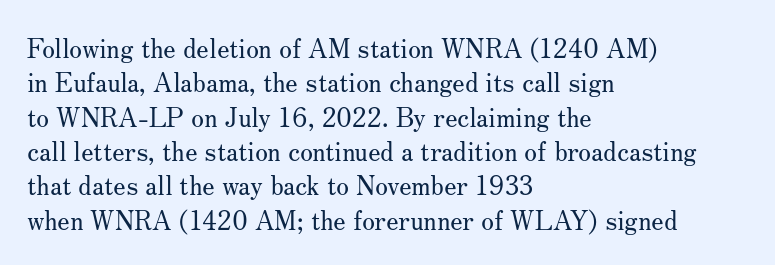
The image shows 26 px text type, upright; set left-aligned, normal line spacing (1.32x), normal letter spacing, not underlined.
